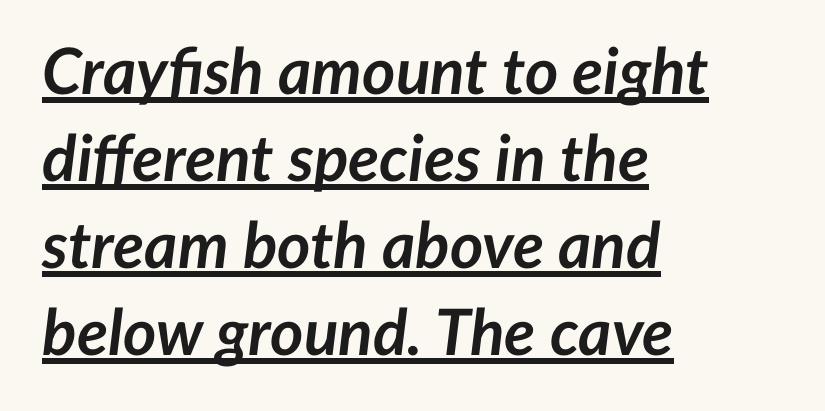
{"italic": "yes", "lean": "right", "slant_degrees": 7, "bold": "yes", "weight": "semibold", "width": "normal", "stroke_contrast": "low", "x_height": "medium", "monospaced": "no", "underline": "yes", "align": "left", "line_spacing": "normal", "line_spacing_ratio": 1.36, "letter_spacing": "normal", "letter_spacing_em": 0.0, "glyph_px": 64}
